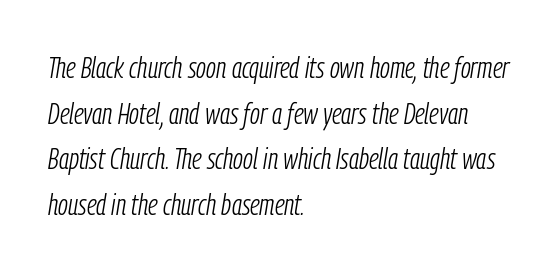
The image shows 30 px light, condensed type, italic (leaning right); set left-aligned, normal line spacing (1.52x), normal letter spacing, not underlined; low stroke contrast and a medium x-height.
